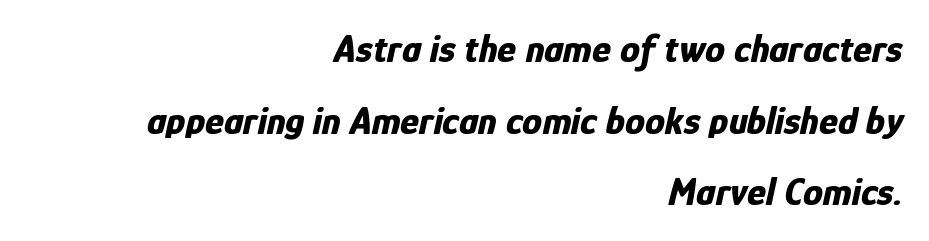
Q: Is the text bold? A: Yes.
Q: Is the text italic (slanted)? A: Yes, it leans right by about 12 degrees.
Q: Is the text underlined? A: No.
Q: How is the paragraph aligned? A: Right-aligned.
Q: Is the spacing between letters normal or unusually wide? A: Normal.
Q: Width (condensed, normal, or wide)? A: Condensed.
Q: Stroke contrast? A: Low.
Q: x-height? A: Medium.
Q: Monospaced? A: No.
